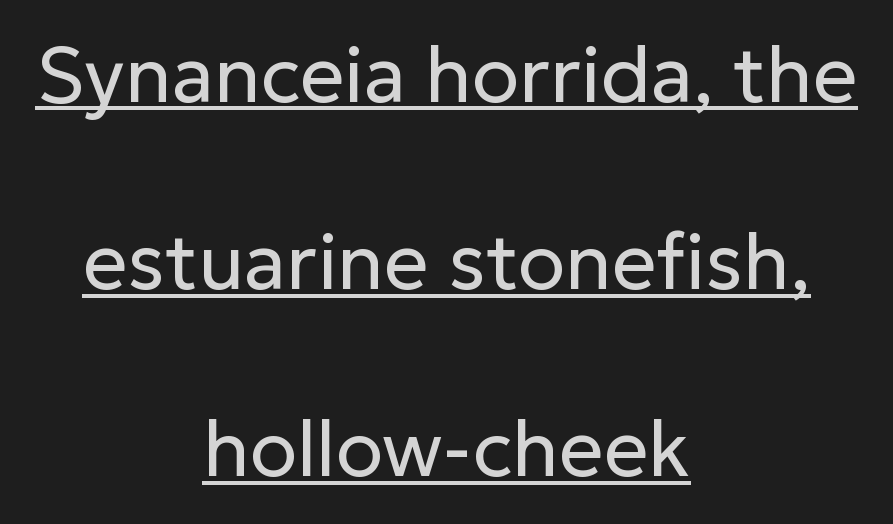
The image shows 78 px regular-weight sans-serif type, upright; set centered, loose line spacing (2.4x), normal letter spacing, underlined; low stroke contrast and a medium x-height.
